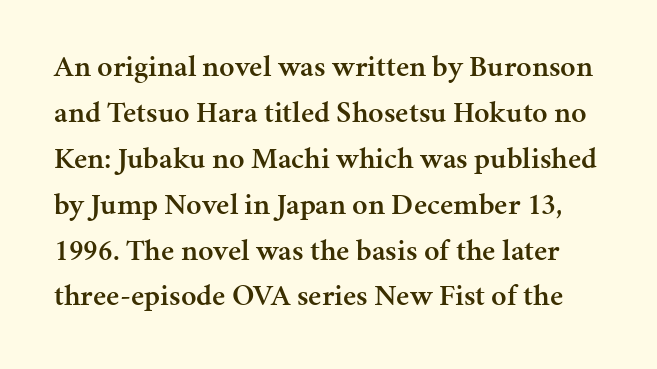
Q: Is the text bold? A: Semi-bold.
Q: Is the text italic (slanted)? A: No, it is upright.
Q: Is the typeface a serif or a sans-serif typeface? A: Serif.
Q: Is the text underlined? A: No.
Q: Is the spacing between letters normal or unusually wide? A: Normal.
Q: Is the spacing between lines tight, normal or loose? A: Normal.
Q: Width (condensed, normal, or wide)? A: Normal.
Q: Stroke contrast? A: Medium.
Q: x-height? A: Medium.
Q: Monospaced? A: No.
